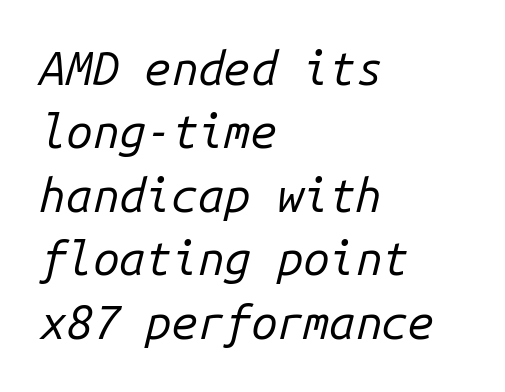
{"italic": "yes", "lean": "right", "slant_degrees": 14, "bold": "no", "weight": "regular", "width": "normal", "stroke_contrast": "low", "x_height": "medium", "monospaced": "yes", "underline": "no", "align": "left", "line_spacing": "normal", "line_spacing_ratio": 1.35, "letter_spacing": "normal", "letter_spacing_em": 0.0, "glyph_px": 47}
